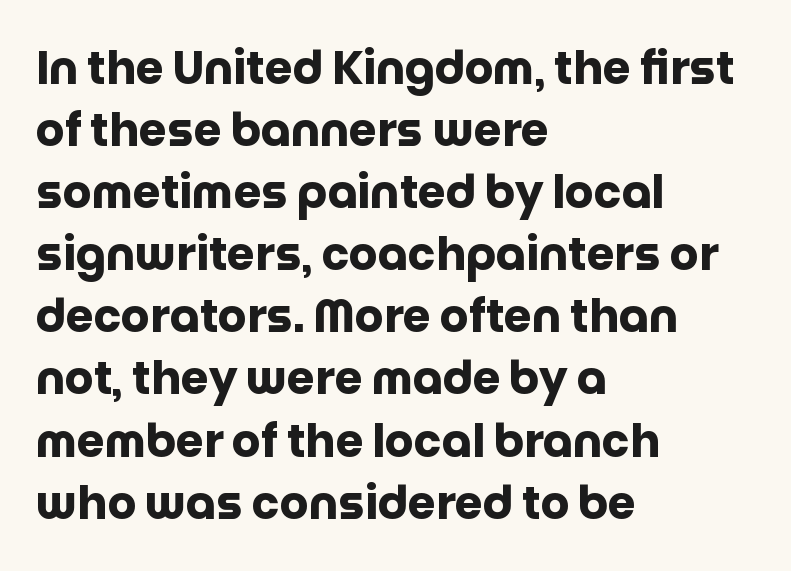
Bare-footed words on every line. Think of a printed novel: that variable character pitch is what you see here. Line beginnings align vertically; line endings do not. Typesetter's note: full bold, strokes at maximum text heaviness. The line texture is even and compact thanks to regular tracking. This sample uses a sans-serif face.
